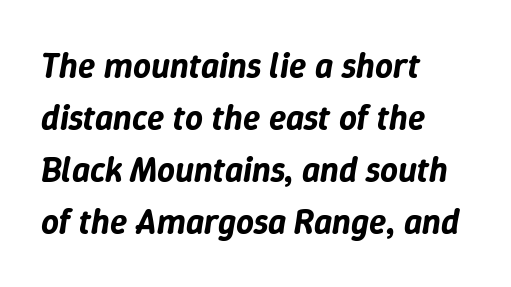
{"italic": "yes", "lean": "right", "slant_degrees": 9, "width": "normal", "stroke_contrast": "low", "x_height": "medium", "monospaced": "no", "underline": "no", "align": "left", "line_spacing": "normal", "line_spacing_ratio": 1.49, "letter_spacing": "normal", "letter_spacing_em": 0.0, "glyph_px": 35}
